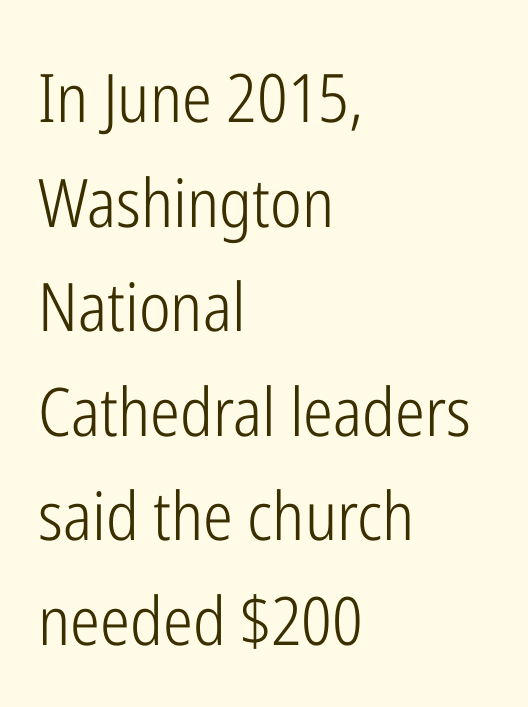
{"serif": "no", "italic": "no", "bold": "no", "weight": "light", "width": "condensed", "stroke_contrast": "low", "x_height": "medium", "monospaced": "no", "underline": "no", "align": "left", "line_spacing": "normal", "line_spacing_ratio": 1.56, "letter_spacing": "normal", "letter_spacing_em": 0.0, "glyph_px": 67}
